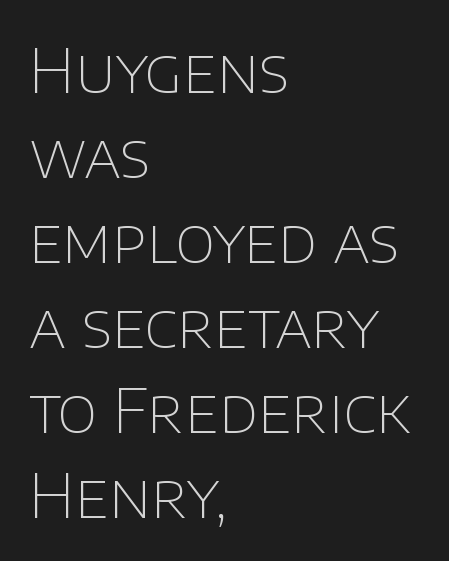
This sample uses plain, unmodified letter spacing. The lines in this sample share a left origin and differ only in where they stop. The foot of each line stays bare and open. One glance says typical: line gaps are just what's usual. This rendering employs a face without finishing strokes, i.e., a sans-serif.
